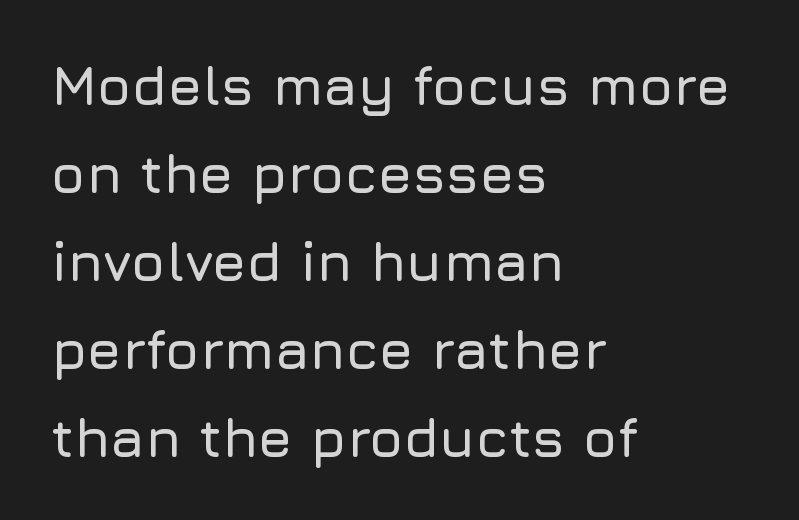
Q: Is the text italic (slanted)? A: No, it is upright.
Q: Is the typeface a serif or a sans-serif typeface? A: Sans-serif.
Q: Is the text underlined? A: No.
Q: How is the paragraph aligned? A: Left-aligned.
Q: Is the spacing between letters normal or unusually wide? A: Normal.
Q: Is the spacing between lines tight, normal or loose? A: Normal.
Q: Width (condensed, normal, or wide)? A: Normal.
Q: Stroke contrast? A: Low.
Q: x-height? A: Medium.
Q: Monospaced? A: No.
